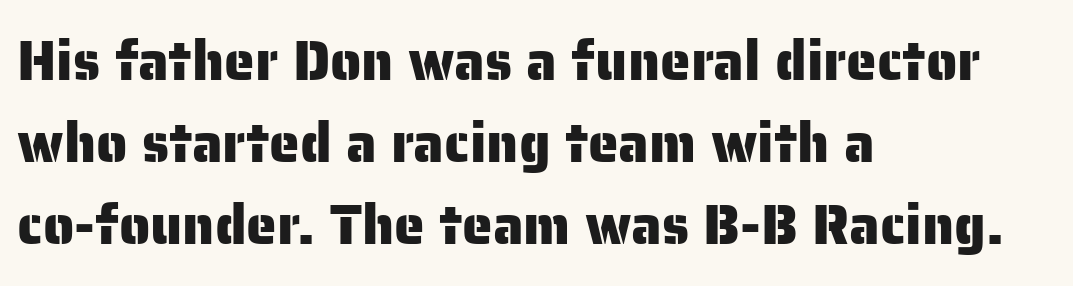
Q: Is the text italic (slanted)? A: No, it is upright.
Q: Is the typeface a serif or a sans-serif typeface? A: Sans-serif.
Q: Is the text underlined? A: No.
Q: How is the paragraph aligned? A: Left-aligned.
Q: Is the spacing between letters normal or unusually wide? A: Normal.
Q: Is the spacing between lines tight, normal or loose? A: Normal.
Q: Width (condensed, normal, or wide)? A: Normal.
Q: Stroke contrast? A: Low.
Q: x-height? A: Medium.
Q: Monospaced? A: No.
